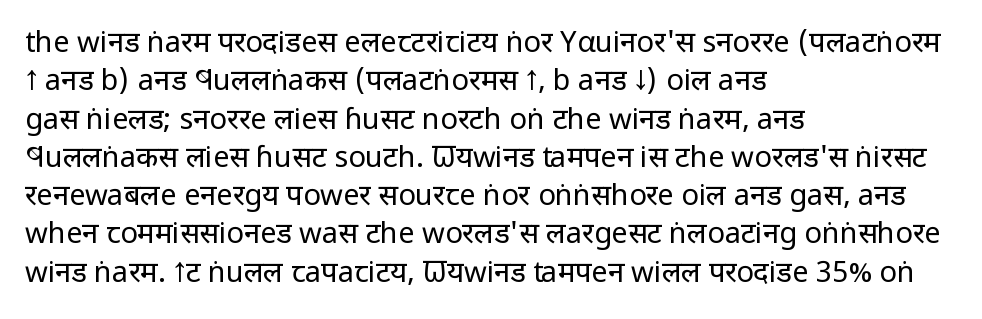
Honestly, the row spacing looks completely unremarkable. The passage shown is typed in a proportional face where columns would drift. The font's upright variant was chosen for this text. The characters are drawn with everyday or finer stroke widths.
